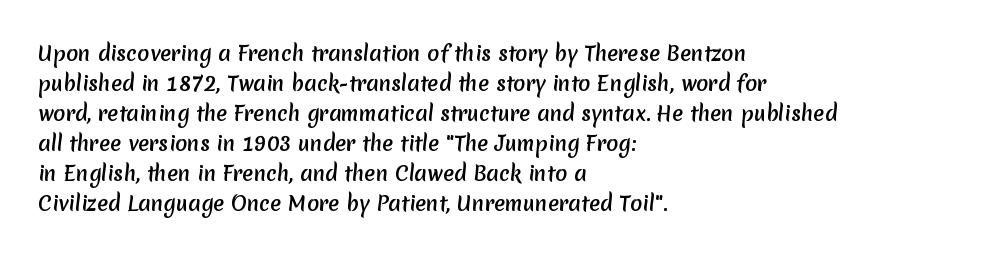
Students, observe: this is what conventionally led text looks like. The lines are quadded left. Clear beneath every line of the passage. Honestly, the letter spacing is just normal — you wouldn't notice it.
